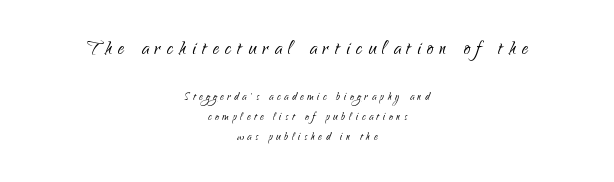
The face looks like a standard text weight, possibly lighter. Leading matches the norm, producing a regular column. The space directly below the letters is spotless. The gaps between neighbouring characters are conspicuously large. Casual observation: everything's sitting right in the middle. The rendering shrinks the type as you move from the upper chunk to the lower.
